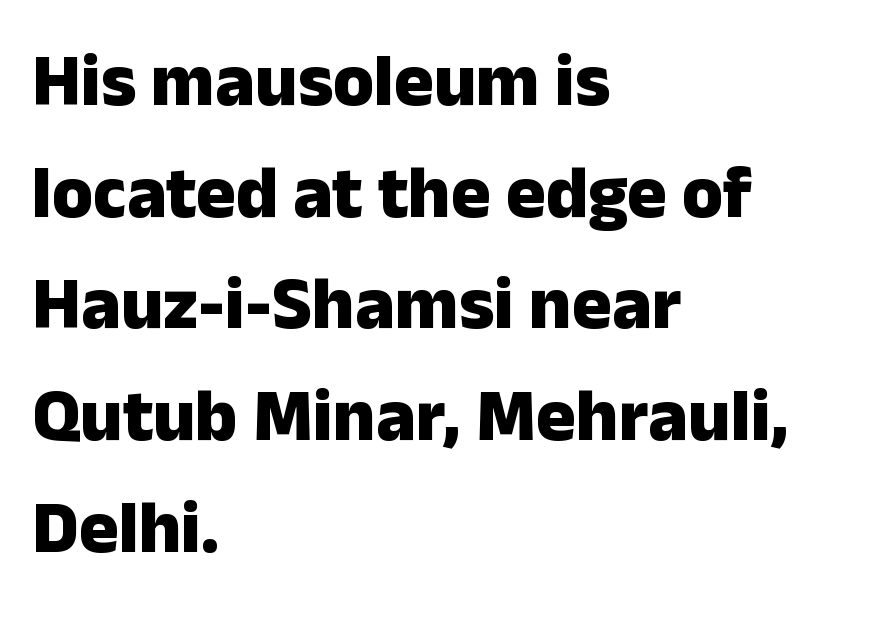
Summary of vertical rhythm: regular, with standard interline spacing. Layout note: lines flush left. Varying glyph widths throughout — classic text-font behaviour. Lines of text with bare space underneath.
